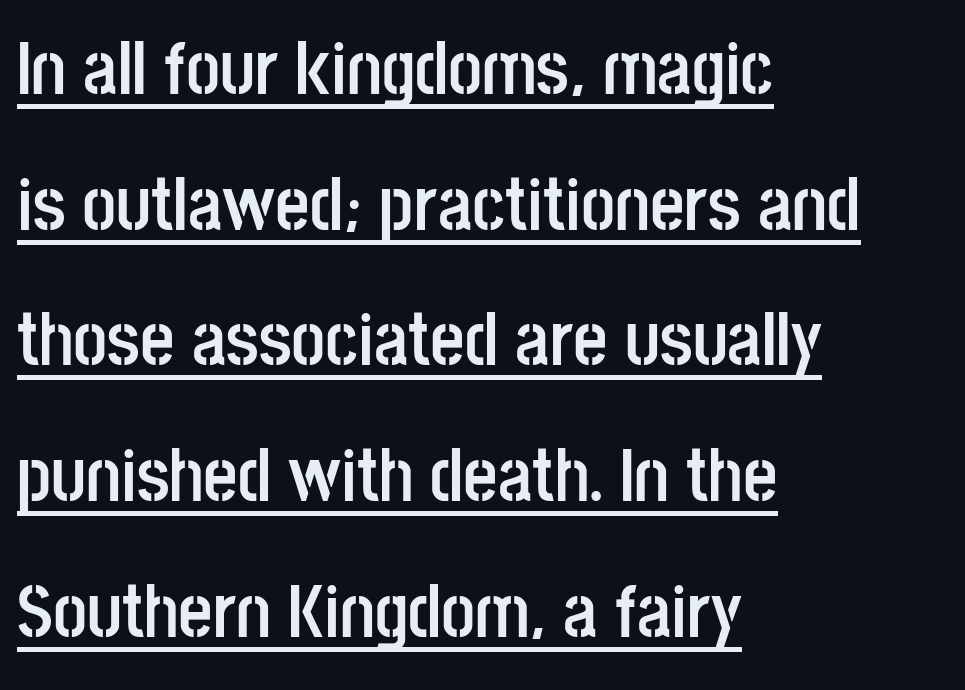
{"serif": "no", "italic": "no", "bold": "yes", "weight": "semibold", "width": "condensed", "stroke_contrast": "low", "x_height": "large", "monospaced": "no", "underline": "yes", "align": "left", "line_spacing_ratio": 1.81, "letter_spacing": "normal", "letter_spacing_em": 0.0, "glyph_px": 75}
